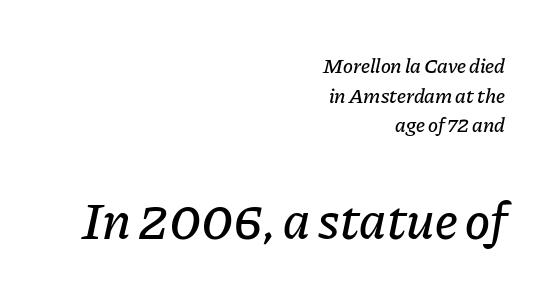
The emphasis by scale lands on block number two, below. A student would call this right alignment; a typographer would say flush right, rag left. Here the designer chose a conventional face with non-uniform glyph widths. Horizontal bands of white between lines are of average thickness.
